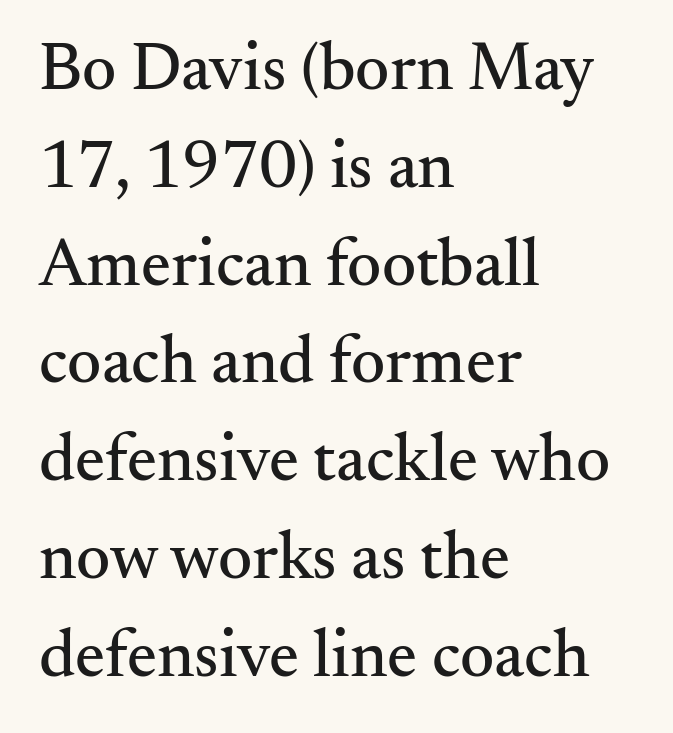
Line beginnings align vertically; line endings do not. Do the letters lean? They stand straight. No extra tracking has been applied to these lines. Are there feet on the stems? There are — it's a serif.
